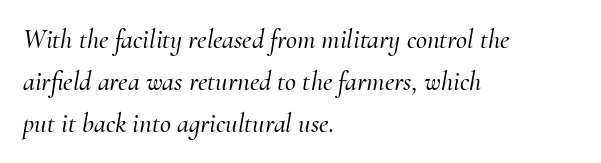
The image shows 27 px text type, italic (leaning right); set left-aligned, normal line spacing (1.55x), normal letter spacing, not underlined.
